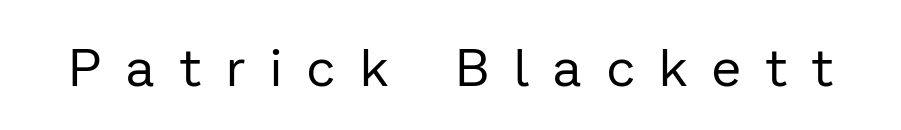
{"serif": "no", "italic": "no", "bold": "no", "weight": "regular", "width": "normal", "stroke_contrast": "low", "x_height": "medium", "monospaced": "no", "underline": "no", "letter_spacing": "wide", "letter_spacing_em": 0.48, "glyph_px": 53}
